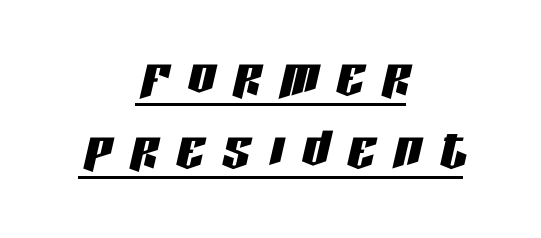
The image shows 69 px condensed type, italic (leaning right); set centered, tight line spacing (1.06x), unusually wide letter spacing (+0.27 em), underlined; low stroke contrast and a large x-height.
